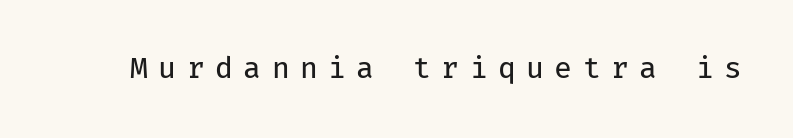
Q: Is the text bold? A: No.
Q: Is the text italic (slanted)? A: No, it is upright.
Q: Is the typeface a serif or a sans-serif typeface? A: Sans-serif.
Q: Is the text underlined? A: No.
Q: Is the spacing between letters normal or unusually wide? A: Unusually wide.
Q: Width (condensed, normal, or wide)? A: Normal.
Q: Stroke contrast? A: Low.
Q: x-height? A: Medium.
Q: Monospaced? A: Yes.
